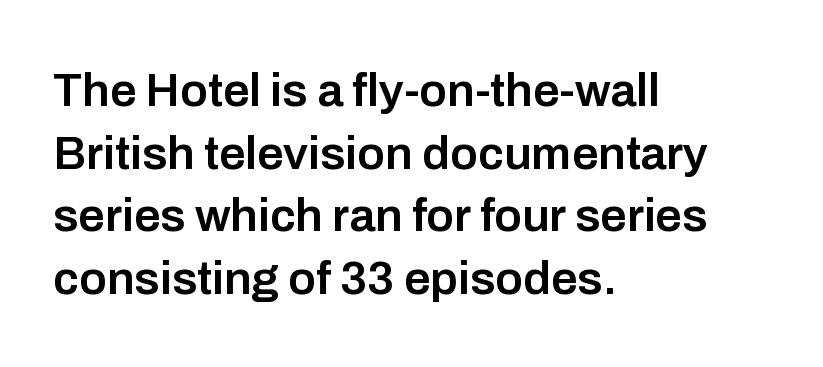
Q: Is the text bold? A: Semi-bold.
Q: Is the text italic (slanted)? A: No, it is upright.
Q: Is the typeface a serif or a sans-serif typeface? A: Sans-serif.
Q: Is the text underlined? A: No.
Q: How is the paragraph aligned? A: Left-aligned.
Q: Is the spacing between letters normal or unusually wide? A: Normal.
Q: Is the spacing between lines tight, normal or loose? A: Normal.
Q: Width (condensed, normal, or wide)? A: Normal.
Q: Stroke contrast? A: Low.
Q: x-height? A: Medium.
Q: Monospaced? A: No.
